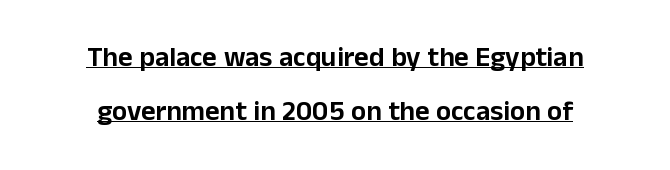
Q: Is the text italic (slanted)? A: No, it is upright.
Q: Is the typeface a serif or a sans-serif typeface? A: Sans-serif.
Q: Is the text underlined? A: Yes.
Q: How is the paragraph aligned? A: Centered.
Q: Is the spacing between letters normal or unusually wide? A: Normal.
Q: Is the spacing between lines tight, normal or loose? A: Loose.
Q: Width (condensed, normal, or wide)? A: Normal.
Q: Stroke contrast? A: Low.
Q: x-height? A: Medium.
Q: Monospaced? A: No.
